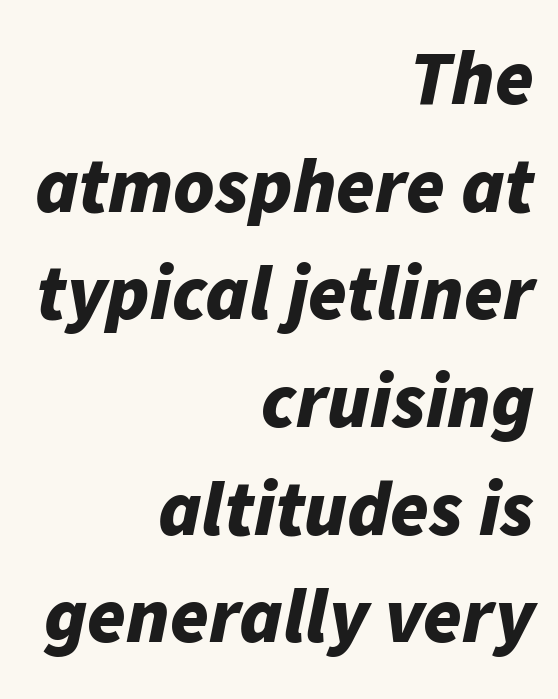
Q: Is the text bold? A: Yes.
Q: Is the text italic (slanted)? A: Yes, it leans right by about 11 degrees.
Q: Is the text underlined? A: No.
Q: How is the paragraph aligned? A: Right-aligned.
Q: Is the spacing between letters normal or unusually wide? A: Normal.
Q: Is the spacing between lines tight, normal or loose? A: Normal.
Q: Width (condensed, normal, or wide)? A: Normal.
Q: Stroke contrast? A: Low.
Q: x-height? A: Medium.
Q: Monospaced? A: No.
